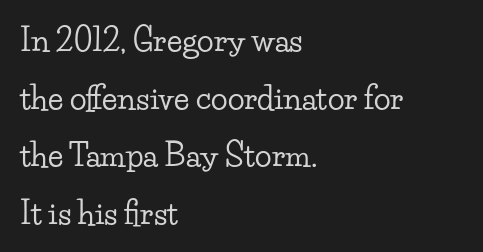
{"serif": "yes", "italic": "no", "width": "wide", "stroke_contrast": "low", "x_height": "small", "monospaced": "no", "underline": "no", "align": "left", "line_spacing_ratio": 1.86, "letter_spacing": "normal", "letter_spacing_em": 0.0, "glyph_px": 31}
